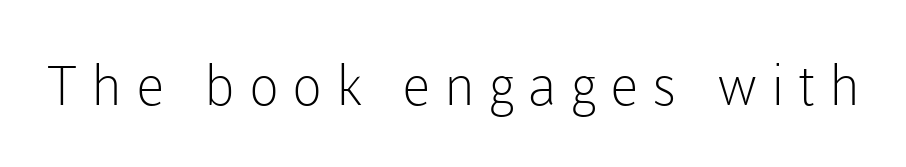
Type without underlining. Is the type heavy? It reads as light-to-regular instead. Proportional: the letters do not fall into vertical columns. Someone cranked the tracking dial way up on this one. These lines were composed using upright roman letters.
